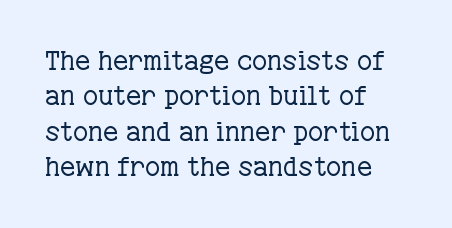
Vertically, the passage feels balanced, rows spaced as you'd expect. No italicization has been applied; the sample stays upright. A bare baseline throughout the passage. Think standard paragraph weight, or any step lighter than that.
